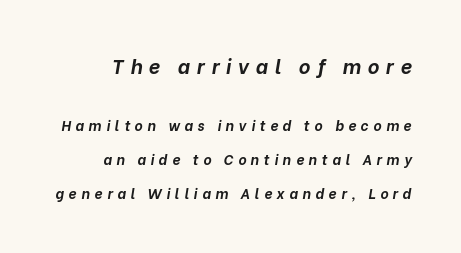
Q: Is the text bold? A: Yes.
Q: Is the text italic (slanted)? A: Yes, it leans right by about 10 degrees.
Q: Is the text underlined? A: No.
Q: Is the spacing between letters normal or unusually wide? A: Unusually wide.
Q: Is the spacing between lines tight, normal or loose? A: Loose.
Q: Which block of text is set in a larger size, the first (top) or the second (bottom)? A: The first (top) one.
